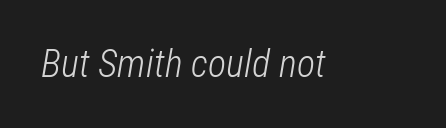
No extra ink here — the face is not bold. Looks like regular typesetting: each glyph gets only the width it needs. Look at the tracking — it's just the regular setting, nothing added. Nobody drew a line under any word here.
